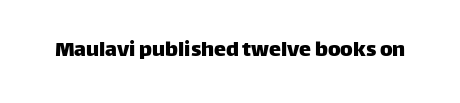
{"italic": "no", "underline": "no", "letter_spacing": "normal", "letter_spacing_em": 0.0, "glyph_px": 24}
